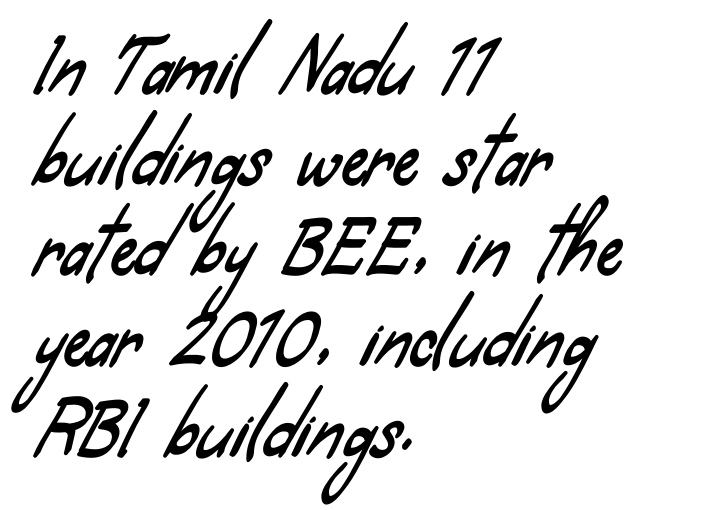
In terms of letterform style, serifs are entirely absent. Is this a fixed-width face? No — the glyphs have proportional, varying widths. Students, note that the glyphs here touch the page at normal intervals. Every row of glyphs begins at an identical x-position on the left. The passage shown stacks its lines at a standard gap. The gap between lines stays unmarked.
